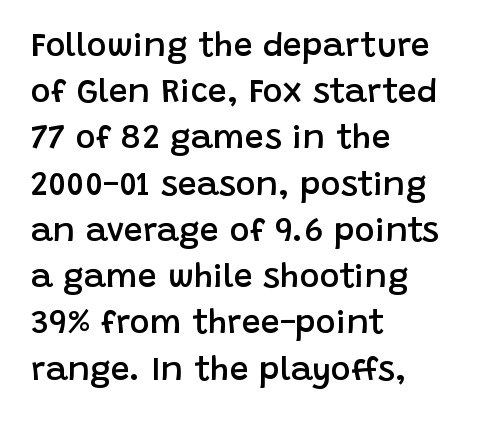
{"serif": "no", "italic": "no", "bold": "semi", "weight": "semibold", "width": "normal", "stroke_contrast": "low", "x_height": "large", "monospaced": "no", "underline": "no", "align": "left", "line_spacing": "normal", "line_spacing_ratio": 1.36, "letter_spacing": "normal", "letter_spacing_em": 0.0, "glyph_px": 34}
